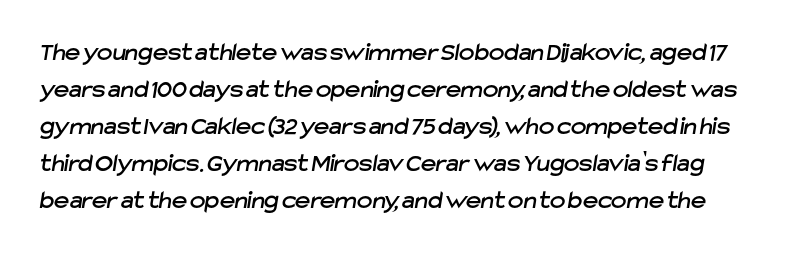
Check the space under the baseline: it is left empty. Here the glyphs are tracked normally, forming tight word shapes. Whoever set this chose a conventional vertical rhythm.
